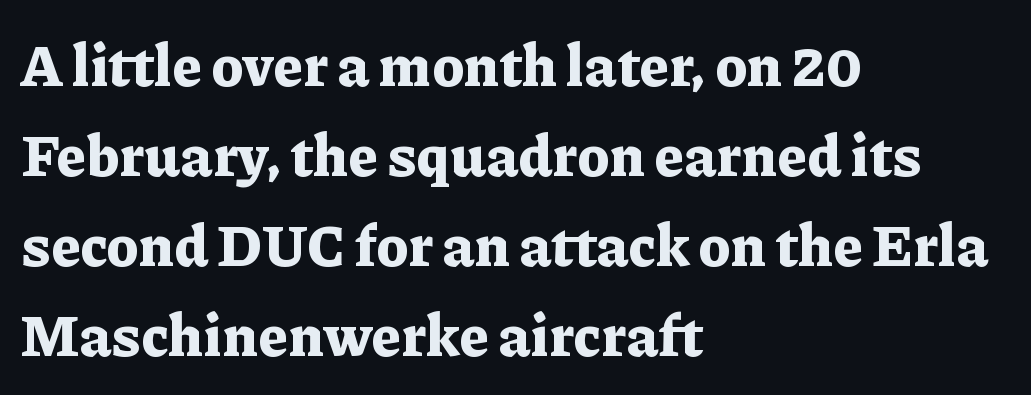
{"serif": "yes", "italic": "no", "bold": "yes", "weight": "bold", "width": "normal", "stroke_contrast": "low", "x_height": "medium", "monospaced": "no", "underline": "no", "align": "left", "line_spacing": "normal", "line_spacing_ratio": 1.55, "letter_spacing": "normal", "letter_spacing_em": 0.0, "glyph_px": 58}
